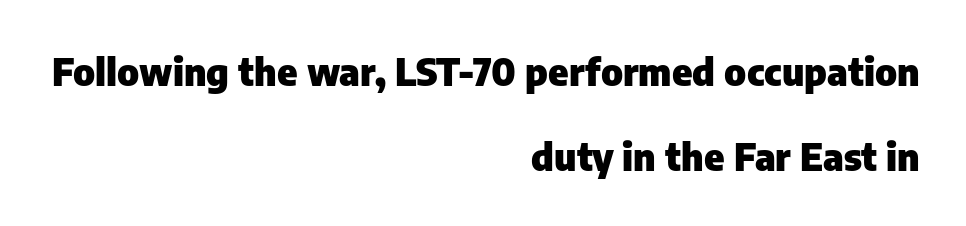
Q: Is the text bold? A: Yes.
Q: Is the text italic (slanted)? A: No, it is upright.
Q: Is the typeface a serif or a sans-serif typeface? A: Sans-serif.
Q: Is the text underlined? A: No.
Q: How is the paragraph aligned? A: Right-aligned.
Q: Is the spacing between letters normal or unusually wide? A: Normal.
Q: Is the spacing between lines tight, normal or loose? A: Loose.
Q: Width (condensed, normal, or wide)? A: Normal.
Q: Stroke contrast? A: Low.
Q: x-height? A: Medium.
Q: Monospaced? A: No.
